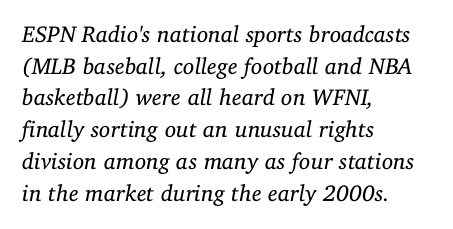
Q: Is the text bold? A: No.
Q: Is the text italic (slanted)? A: Yes, it leans right by about 11 degrees.
Q: Is the text underlined? A: No.
Q: How is the paragraph aligned? A: Left-aligned.
Q: Is the spacing between letters normal or unusually wide? A: Normal.
Q: Is the spacing between lines tight, normal or loose? A: Normal.
